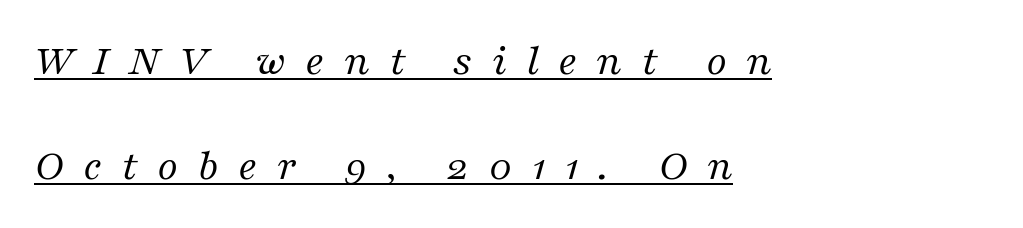
{"serif": "yes", "italic": "yes", "lean": "right", "slant_degrees": 16, "bold": "no", "weight": "regular", "width": "normal", "stroke_contrast": "medium", "x_height": "medium", "monospaced": "no", "underline": "yes", "align": "left", "line_spacing": "loose", "line_spacing_ratio": 2.33, "letter_spacing": "wide", "letter_spacing_em": 0.42, "glyph_px": 45}
